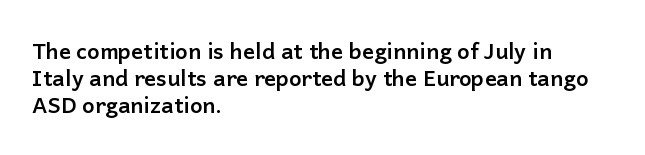
The setting favours the left margin, as ordinary paragraphs usually do. The strip under each line holds only bare page. Every letter is thick-stroked: bold, no question. In terms of posture, this sample is upright. Is the letter spacing exaggerated? No — it looks like the ordinary default.
